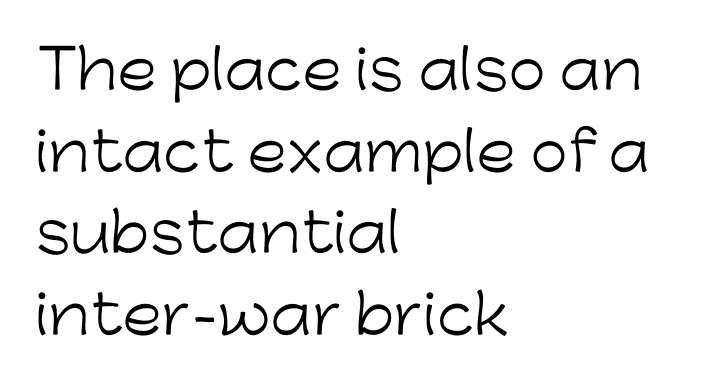
The image shows 54 px light sans-serif type, upright; set left-aligned, normal line spacing (1.51x), normal letter spacing, not underlined; low stroke contrast and a medium x-height.
